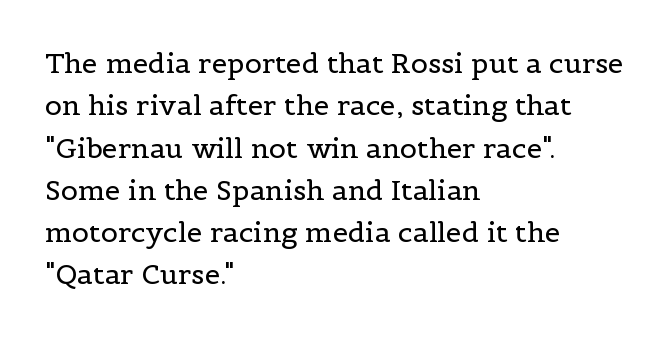
{"serif": "yes", "italic": "no", "bold": "no", "weight": "regular", "width": "normal", "x_height": "medium", "monospaced": "no", "underline": "no", "align": "left", "line_spacing": "normal", "line_spacing_ratio": 1.51, "letter_spacing": "normal", "letter_spacing_em": 0.0, "glyph_px": 28}
